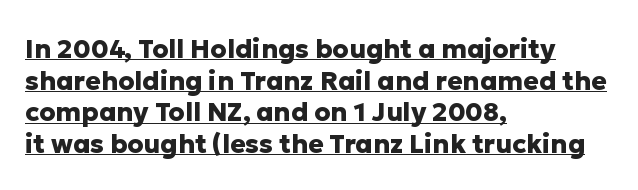
Q: Is the text bold? A: Yes.
Q: Is the text italic (slanted)? A: No, it is upright.
Q: Is the text underlined? A: Yes.
Q: How is the paragraph aligned? A: Left-aligned.
Q: Is the spacing between letters normal or unusually wide? A: Normal.
